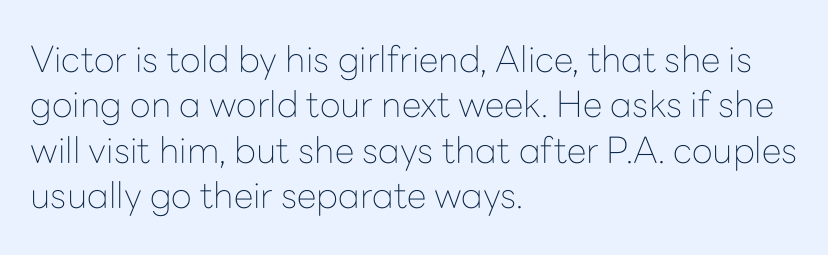
Q: Is the text bold? A: No.
Q: Is the text italic (slanted)? A: No, it is upright.
Q: Is the typeface a serif or a sans-serif typeface? A: Sans-serif.
Q: Is the text underlined? A: No.
Q: How is the paragraph aligned? A: Left-aligned.
Q: Is the spacing between letters normal or unusually wide? A: Normal.
Q: Is the spacing between lines tight, normal or loose? A: Normal.
Q: Width (condensed, normal, or wide)? A: Normal.
Q: Stroke contrast? A: Low.
Q: x-height? A: Medium.
Q: Monospaced? A: No.
